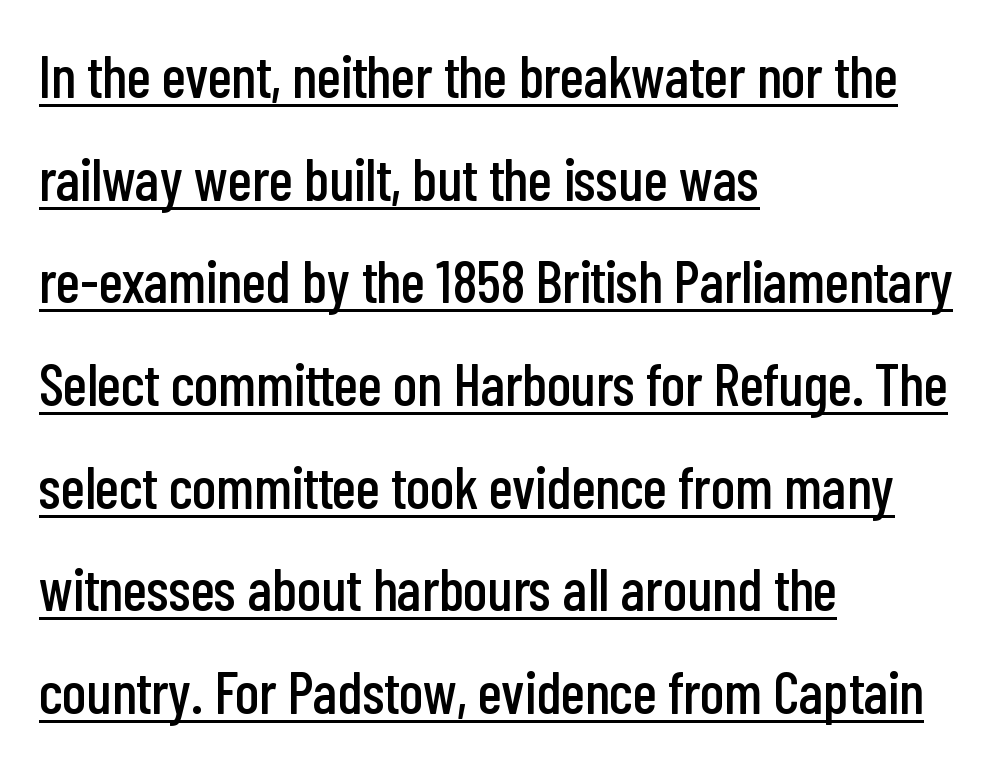
The image shows 59 px condensed sans-serif type, upright; set left-aligned, line spacing 1.74x, normal letter spacing, underlined; low stroke contrast and a medium x-height.
